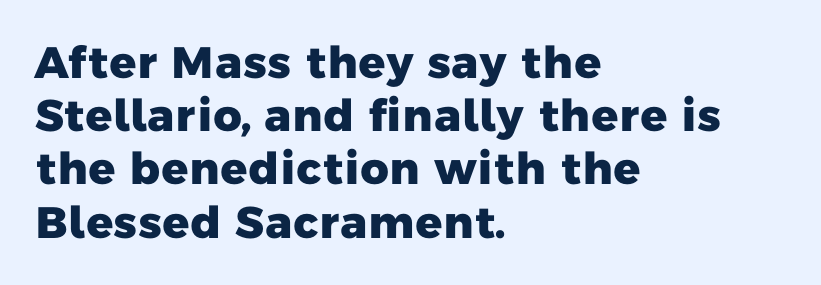
The image shows 44 px heavy sans-serif type; set left-aligned, line spacing 1.21x, normal letter spacing, not underlined; low stroke contrast and a medium x-height.
